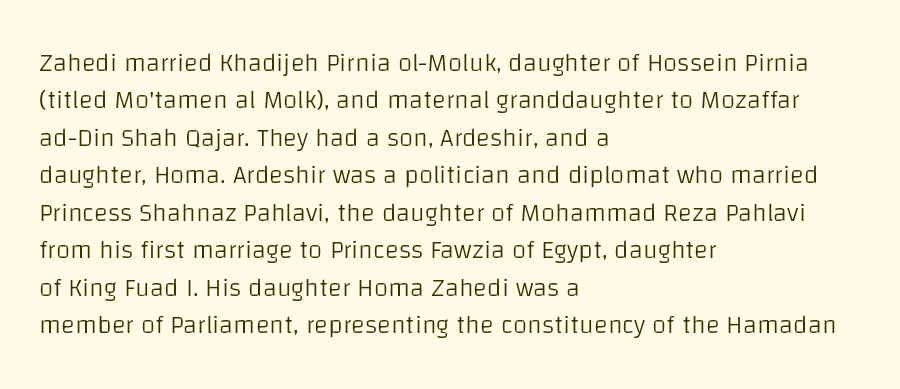
{"italic": "no", "bold": "no", "underline": "no", "align": "left", "line_spacing": "normal", "line_spacing_ratio": 1.44, "letter_spacing": "normal", "letter_spacing_em": 0.0, "glyph_px": 26}
